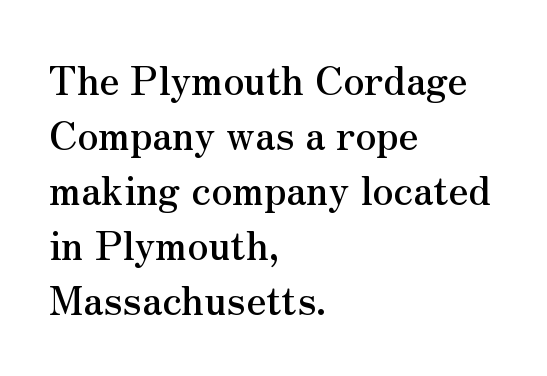
Q: Is the text italic (slanted)? A: No, it is upright.
Q: Is the typeface a serif or a sans-serif typeface? A: Serif.
Q: Is the text underlined? A: No.
Q: How is the paragraph aligned? A: Left-aligned.
Q: Is the spacing between letters normal or unusually wide? A: Normal.
Q: Is the spacing between lines tight, normal or loose? A: Normal.
Q: Width (condensed, normal, or wide)? A: Normal.
Q: Stroke contrast? A: Medium.
Q: x-height? A: Small.
Q: Monospaced? A: No.
